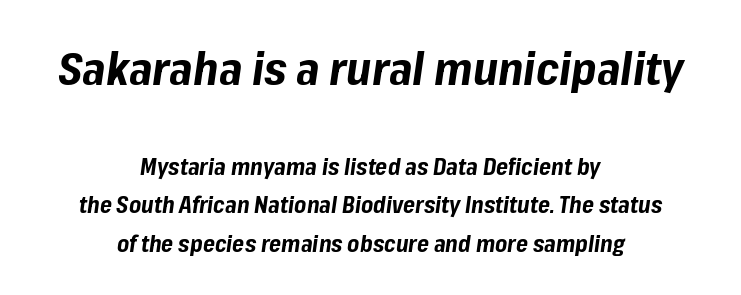
Typeset on center — no edge is straight. The gap between lines stays unmarked. A normal amount of white space separates one row of letters from the next. These lines are rendered in a variable-pitch font. Italic: yes, the glyphs are oblique.
